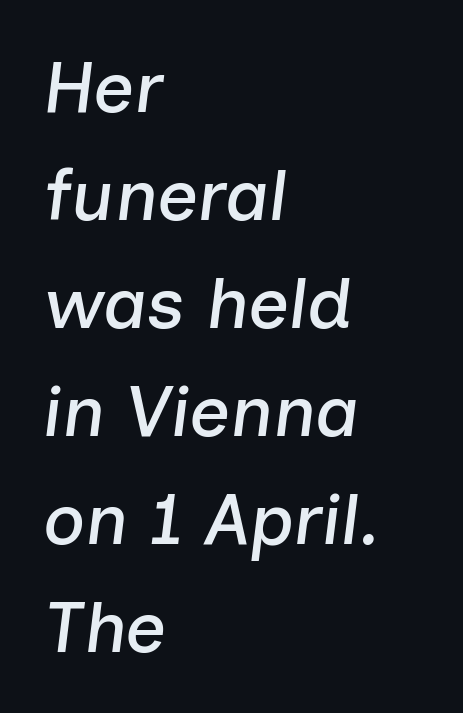
The image shows 72 px text type, italic (leaning right); set left-aligned, normal line spacing (1.5x), normal letter spacing, not underlined; low stroke contrast and a medium x-height.
